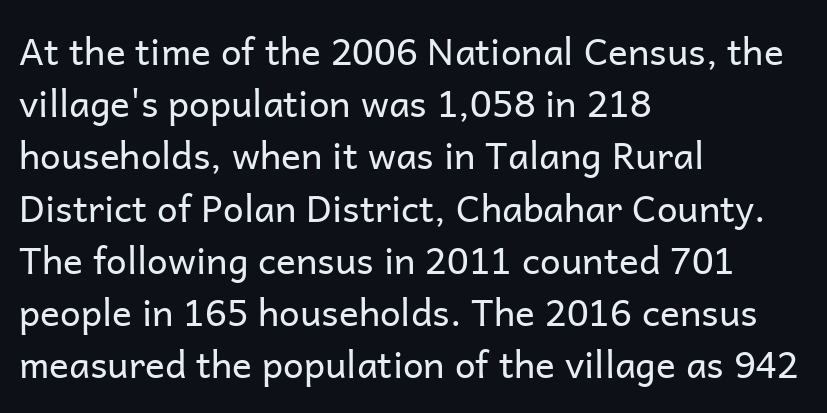
{"serif": "no", "italic": "no", "bold": "no", "weight": "regular", "width": "normal", "stroke_contrast": "low", "x_height": "medium", "monospaced": "no", "underline": "no", "align": "left", "line_spacing": "normal", "line_spacing_ratio": 1.41, "letter_spacing": "normal", "letter_spacing_em": 0.0, "glyph_px": 37}
